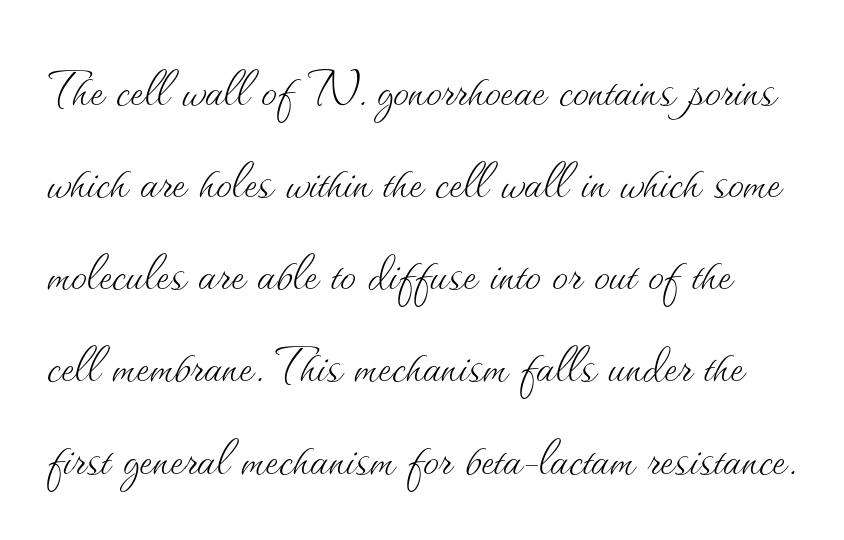
Q: Is the text bold? A: No.
Q: Is the text italic (slanted)? A: Yes.
Q: Is the text underlined? A: No.
Q: Is the spacing between letters normal or unusually wide? A: Normal.
Q: Is the spacing between lines tight, normal or loose? A: Normal.
Q: Width (condensed, normal, or wide)? A: Normal.
Q: Stroke contrast? A: Medium.
Q: x-height? A: Small.
Q: Monospaced? A: No.
